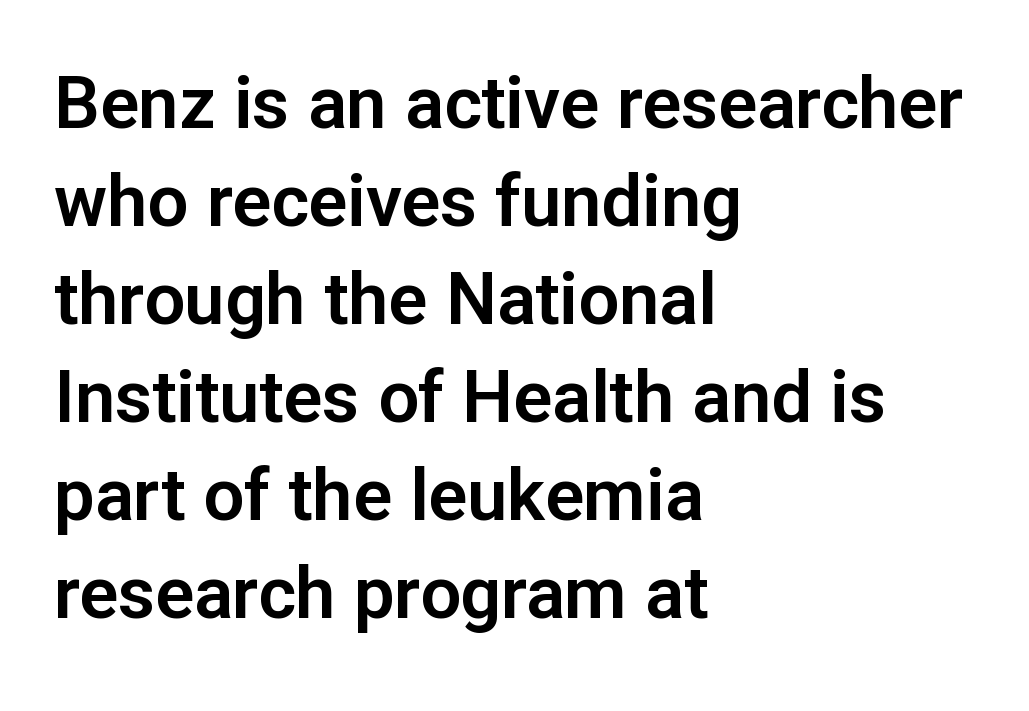
{"serif": "no", "italic": "no", "width": "normal", "stroke_contrast": "low", "x_height": "medium", "monospaced": "no", "underline": "no", "align": "left", "line_spacing": "normal", "line_spacing_ratio": 1.36, "letter_spacing": "normal", "letter_spacing_em": 0.0, "glyph_px": 72}
